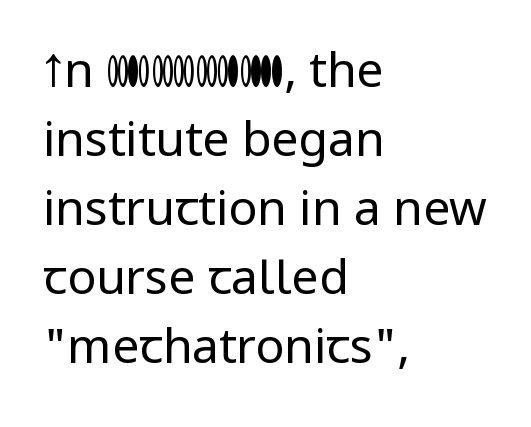
You could not count columns in this text — the font is proportionally spaced. The axis of the letterforms is exactly vertical. Observe the absence of serifs on each vertical stroke in this sample. The area under the type is left untouched. Is the block centered? No — it sits flush against the left margin. Observe the ordinary spacing: letters are neighbours, not strangers.
